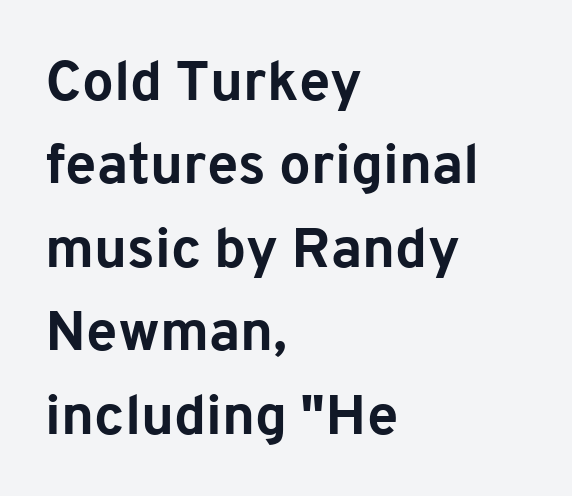
The image shows 56 px bold sans-serif type, upright; set left-aligned, normal line spacing (1.49x), normal letter spacing, not underlined; low stroke contrast and a medium x-height.
